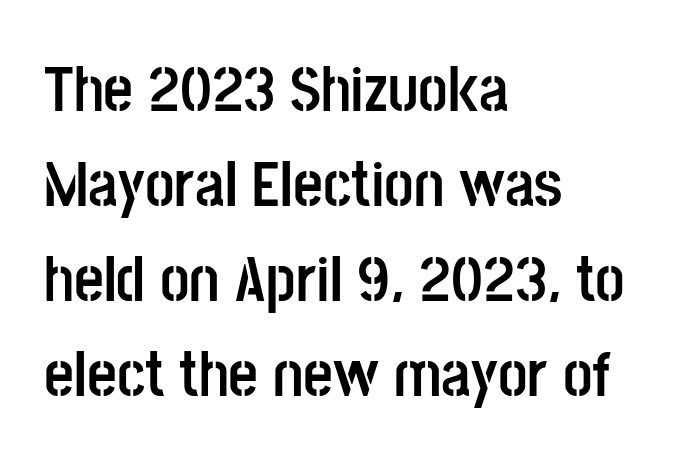
{"serif": "no", "italic": "no", "bold": "yes", "weight": "semibold", "width": "condensed", "stroke_contrast": "low", "x_height": "large", "monospaced": "no", "underline": "no", "align": "left", "line_spacing": "normal", "line_spacing_ratio": 1.46, "letter_spacing": "normal", "letter_spacing_em": 0.0, "glyph_px": 65}
